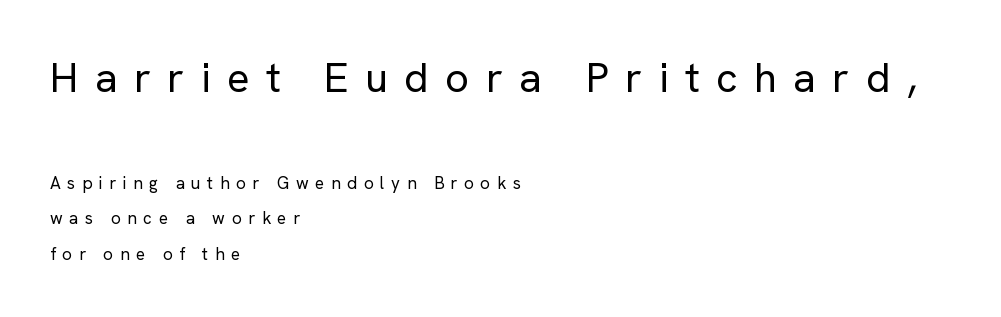
The image shows 42 px regular-weight sans-serif type, upright; set left-aligned, loose line spacing (2.1x), unusually wide letter spacing (+0.39 em), not underlined; the first (top) block is 2.47x larger; low stroke contrast and a medium x-height.
